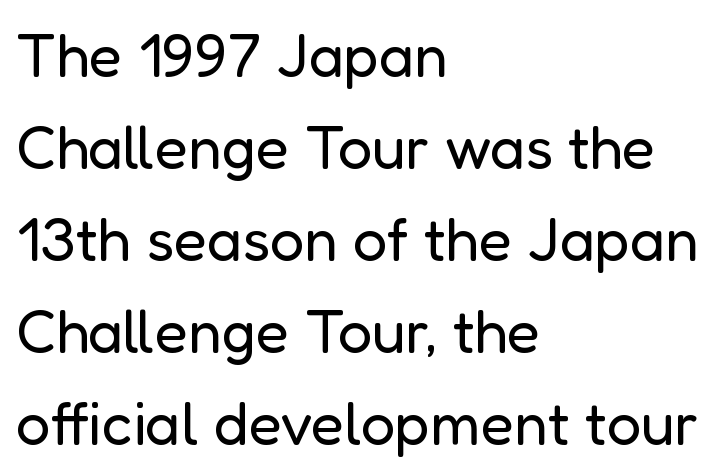
Typographically, this falls in the sans-serif category. The typeface has the unassuming heft of standard copy or less. Reading down the column, the eye jumps a familiar distance to each next line. The letterforms sit shoulder to shoulder at normal distance.
